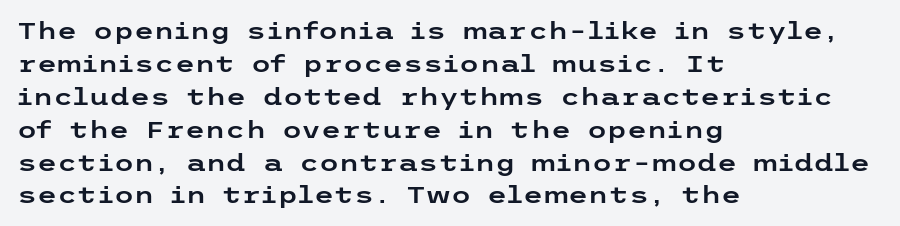
Plain, unruled lines of type. Letter spacing: default. Quick note: interline space is typical. Does the lettering tilt? It doesn't — this is upright. One-word summary of the alignment: left.
